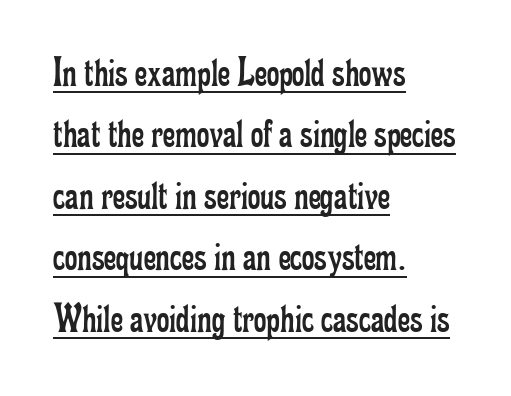
The image shows 43 px regular-weight, condensed serif type, upright; set left-aligned, normal line spacing (1.43x), normal letter spacing, underlined; low stroke contrast and a small x-height.
